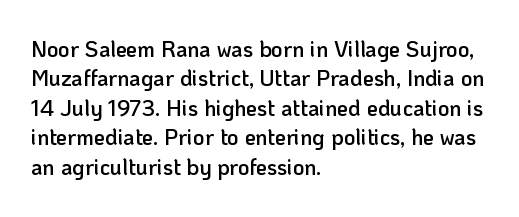
{"italic": "no", "bold": "semi", "underline": "no", "align": "left", "line_spacing": "normal", "line_spacing_ratio": 1.34, "letter_spacing": "normal", "letter_spacing_em": 0.0, "glyph_px": 22}
